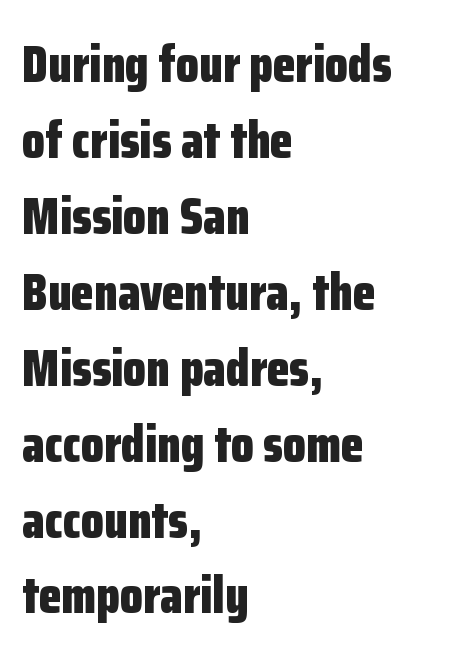
Nobody drew a line under any word here. Regular leading. Ascenders rise straight up at ninety degrees. Is this a fixed-width face? No — the glyphs have proportional, varying widths. What kind of face is this? One without serifs — a sans. Typeset ragged right — the left edge is the straight one.
